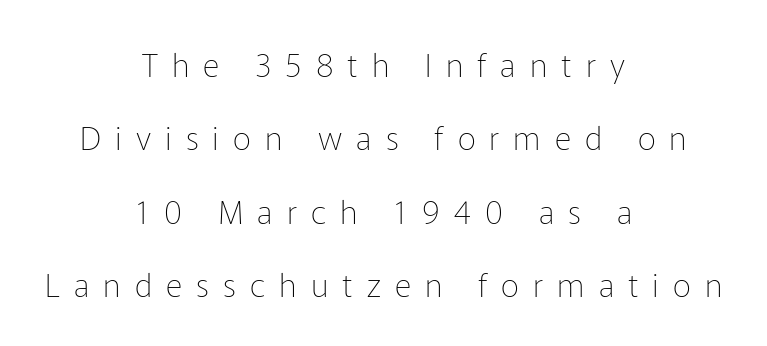
Q: Is the text bold? A: No.
Q: Is the text italic (slanted)? A: No, it is upright.
Q: Is the typeface a serif or a sans-serif typeface? A: Sans-serif.
Q: Is the text underlined? A: No.
Q: How is the paragraph aligned? A: Centered.
Q: Is the spacing between letters normal or unusually wide? A: Unusually wide.
Q: Is the spacing between lines tight, normal or loose? A: Loose.
Q: Width (condensed, normal, or wide)? A: Normal.
Q: Stroke contrast? A: Low.
Q: x-height? A: Medium.
Q: Monospaced? A: No.
